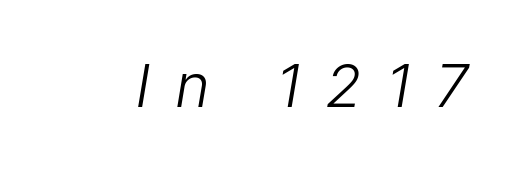
{"italic": "yes", "lean": "right", "slant_degrees": 9, "bold": "no", "weight": "light", "width": "condensed", "stroke_contrast": "low", "x_height": "medium", "monospaced": "no", "underline": "no", "letter_spacing": "wide", "letter_spacing_em": 0.44, "glyph_px": 60}
